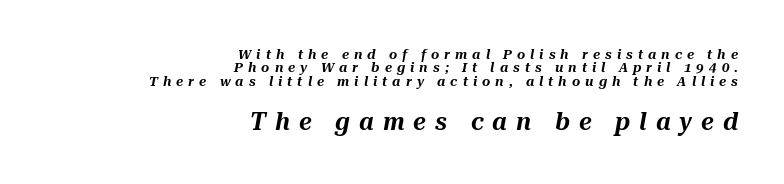
The image shows 25 px text type, italic (leaning right); set right-aligned, tight line spacing (0.96x), unusually wide letter spacing (+0.36 em), not underlined; the second (bottom) block is 1.79x larger.
